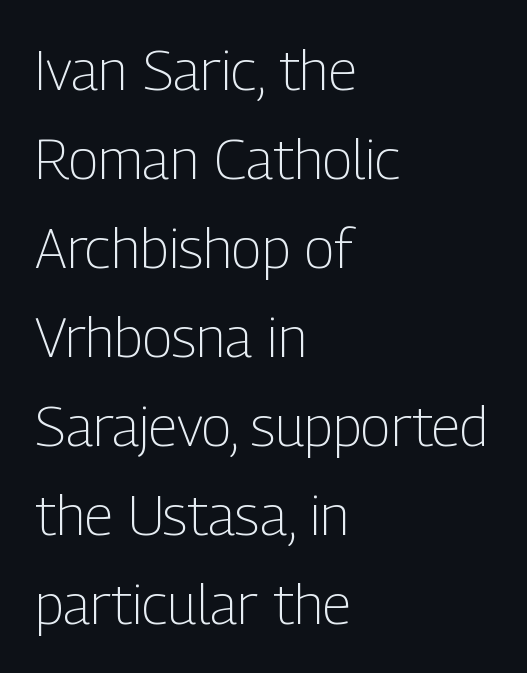
A typesetter would mark this as roman, not italic. Just letters on the line, the space beneath them empty. This rendering leaves character spacing at its baseline value. The glyphs in this specimen are sans serif. Is the block centered? No — it sits flush against the left margin. Spacing verdict: proportional, widths tailored to each character.
